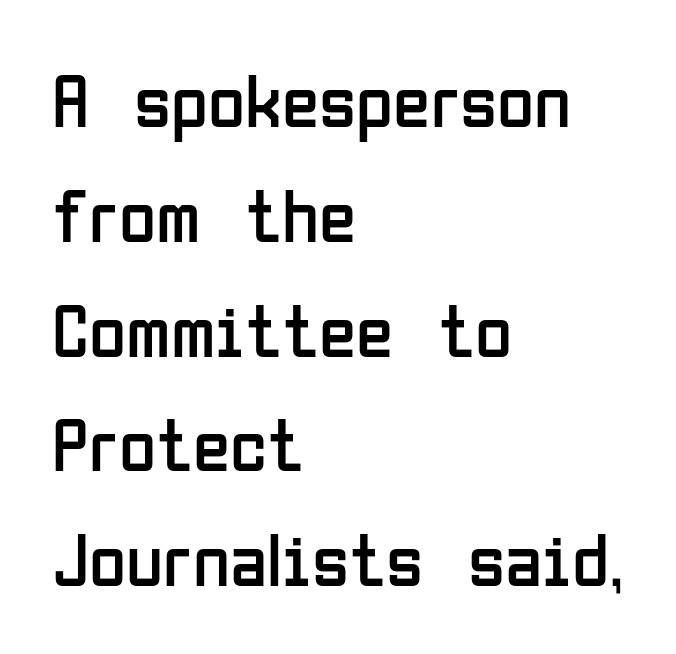
In terms of posture, this sample is upright. Check under the words: just untouched page. Tracking value appears to be zero — textbook default spacing. A typesetter would call this leading conventional body-copy spacing. Do the characters align in a grid? No, the font is proportional. Counters stay open thanks to moderate or lighter strokes.
